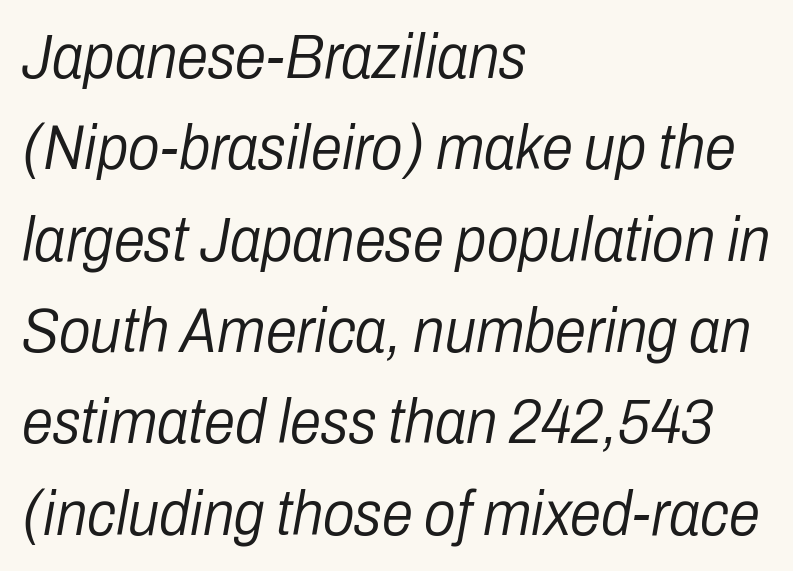
Emphasis-style slanted type is in use. This sample has the flowing, uneven cadence of proportional lettering. The typeface has the unassuming heft of standard copy or less. In terms of letterspacing, this is plain default setting. Letters rest on an invisible, unmarked baseline.
